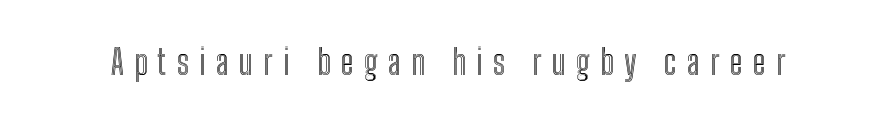
Q: Is the text italic (slanted)? A: No, it is upright.
Q: Is the text underlined? A: No.
Q: Is the spacing between letters normal or unusually wide? A: Unusually wide.
Q: Width (condensed, normal, or wide)? A: Condensed.
Q: x-height? A: Medium.
Q: Monospaced? A: No.
